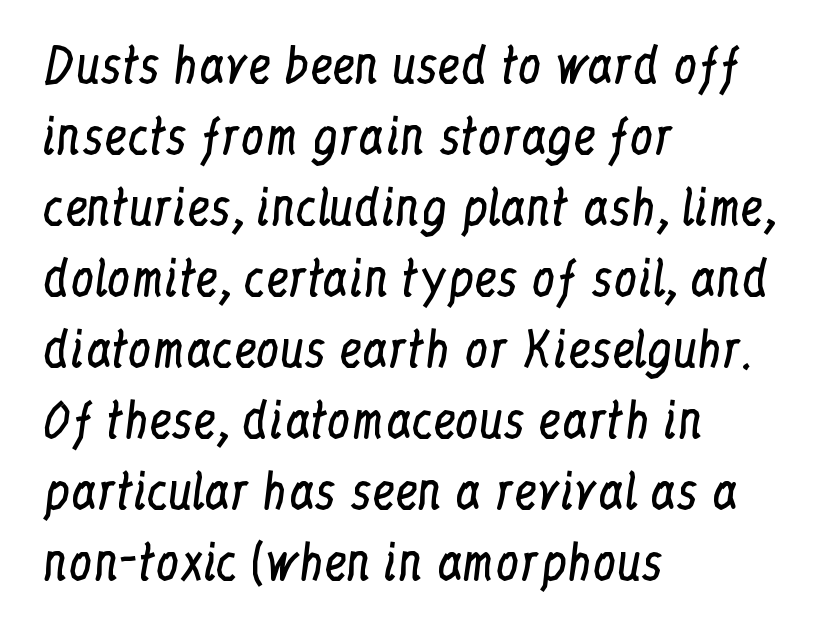
The image shows 47 px regular-weight, condensed serif type; set left-aligned, normal line spacing (1.51x), normal letter spacing, not underlined; low stroke contrast and a medium x-height.
